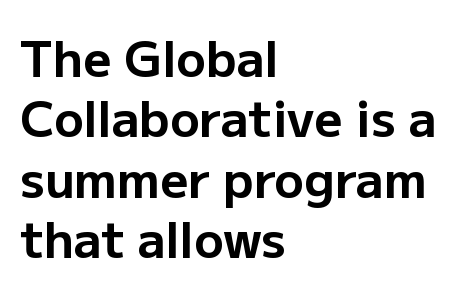
Q: Is the text bold? A: Yes.
Q: Is the text italic (slanted)? A: No, it is upright.
Q: Is the typeface a serif or a sans-serif typeface? A: Sans-serif.
Q: Is the text underlined? A: No.
Q: How is the paragraph aligned? A: Left-aligned.
Q: Is the spacing between letters normal or unusually wide? A: Normal.
Q: Width (condensed, normal, or wide)? A: Normal.
Q: Stroke contrast? A: Low.
Q: x-height? A: Medium.
Q: Monospaced? A: No.
